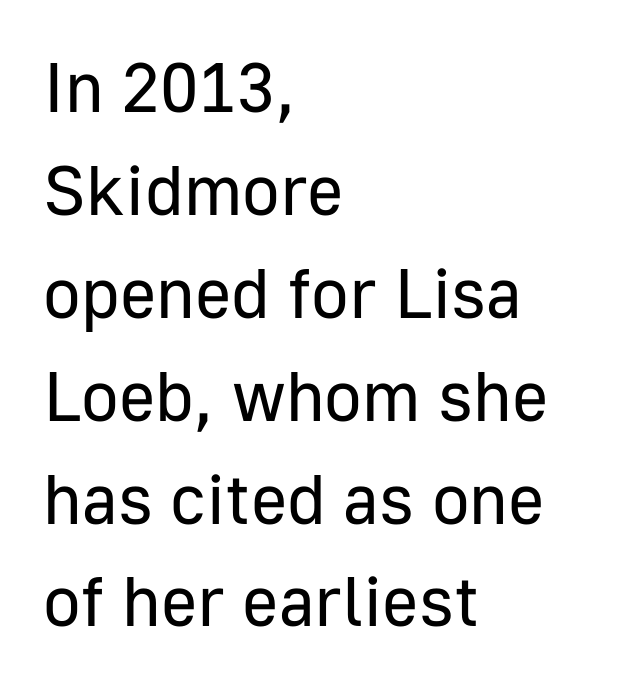
The image shows 70 px regular-weight sans-serif type, upright; set left-aligned, normal line spacing (1.47x), normal letter spacing, not underlined; low stroke contrast and a medium x-height.
